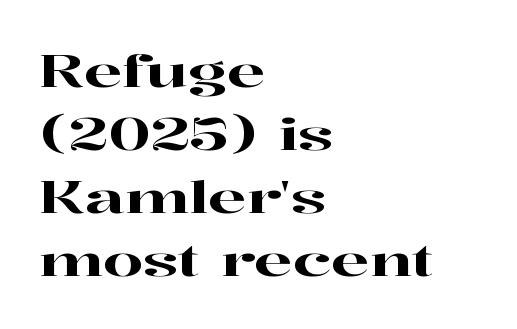
{"serif": "yes", "italic": "no", "width": "wide", "stroke_contrast": "high", "x_height": "medium", "monospaced": "no", "underline": "no", "align": "left", "line_spacing": "normal", "line_spacing_ratio": 1.4, "letter_spacing": "normal", "letter_spacing_em": 0.0, "glyph_px": 45}
